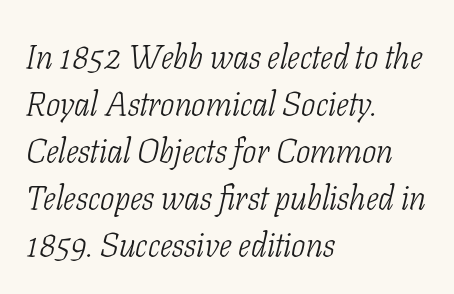
{"serif": "yes", "italic": "yes", "lean": "right", "slant_degrees": 11, "bold": "no", "weight": "light", "width": "condensed", "stroke_contrast": "low", "x_height": "medium", "monospaced": "no", "underline": "no", "align": "left", "line_spacing": "normal", "line_spacing_ratio": 1.38, "letter_spacing": "normal", "letter_spacing_em": 0.0, "glyph_px": 34}
